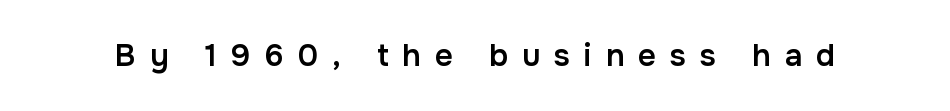
The image shows 31 px semibold sans-serif type, upright; set unusually wide letter spacing (+0.45 em), not underlined; low stroke contrast and a medium x-height.
